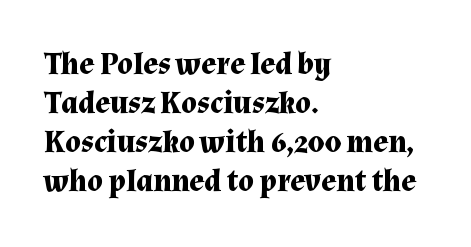
{"serif": "yes", "italic": "no", "bold": "yes", "weight": "bold", "width": "normal", "stroke_contrast": "medium", "x_height": "medium", "monospaced": "no", "underline": "no", "align": "left", "line_spacing": "normal", "line_spacing_ratio": 1.26, "letter_spacing": "normal", "letter_spacing_em": 0.0, "glyph_px": 31}
